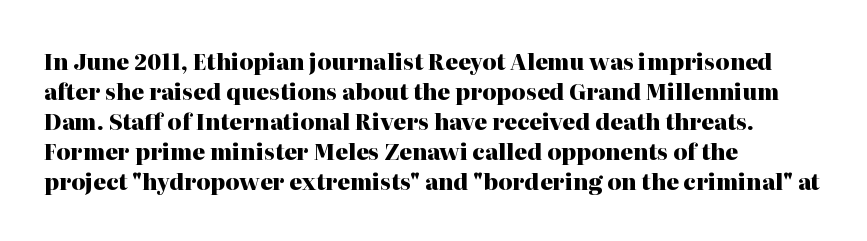
Italic: no, the glyphs are upright roman. Standard letterfit; no display-style spreading of the glyphs. Glance below the letters and you will spot only blank space. Its strokes are broad and dark, the hallmark of bold type.
